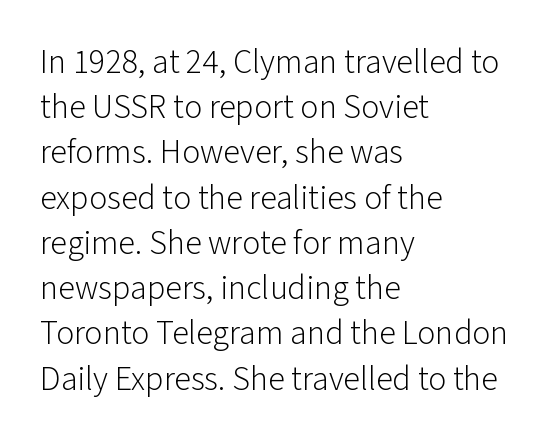
The image shows 34 px light sans-serif type, upright; set left-aligned, normal line spacing (1.33x), normal letter spacing, not underlined; low stroke contrast and a medium x-height.
